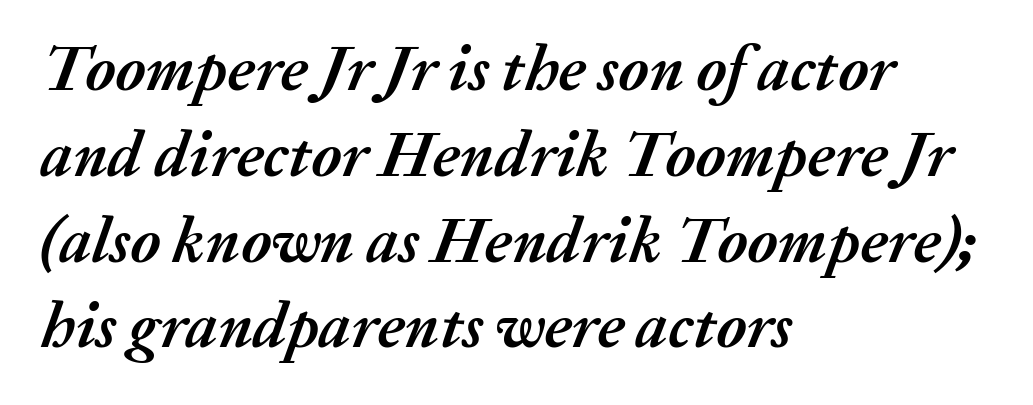
{"italic": "yes", "lean": "right", "slant_degrees": 20, "bold": "yes", "weight": "semibold", "width": "normal", "stroke_contrast": "medium", "x_height": "medium", "monospaced": "no", "underline": "no", "align": "left", "line_spacing": "normal", "line_spacing_ratio": 1.34, "letter_spacing": "normal", "letter_spacing_em": 0.0, "glyph_px": 64}
